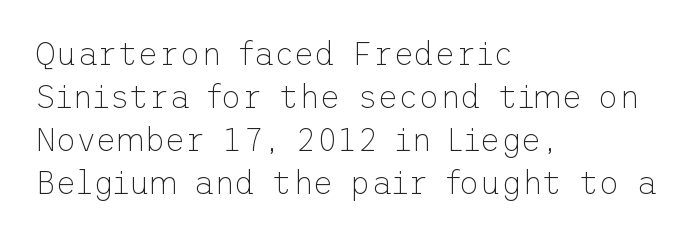
The image shows 32 px thin sans-serif type, upright; set left-aligned, normal line spacing (1.34x), normal letter spacing, not underlined; low stroke contrast and a medium x-height.
